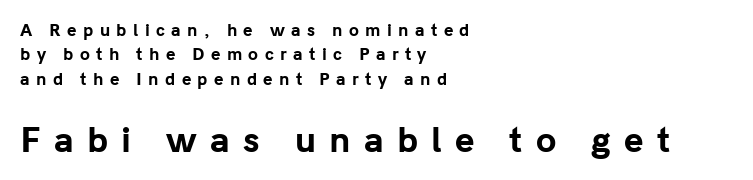
Q: Is the text bold? A: Yes.
Q: Is the text italic (slanted)? A: No, it is upright.
Q: Is the typeface a serif or a sans-serif typeface? A: Sans-serif.
Q: Is the text underlined? A: No.
Q: How is the paragraph aligned? A: Left-aligned.
Q: Is the spacing between letters normal or unusually wide? A: Unusually wide.
Q: Is the spacing between lines tight, normal or loose? A: Normal.
Q: Which block of text is set in a larger size, the first (top) or the second (bottom)? A: The second (bottom) one.
Q: Width (condensed, normal, or wide)? A: Normal.
Q: Stroke contrast? A: Low.
Q: x-height? A: Medium.
Q: Monospaced? A: No.
